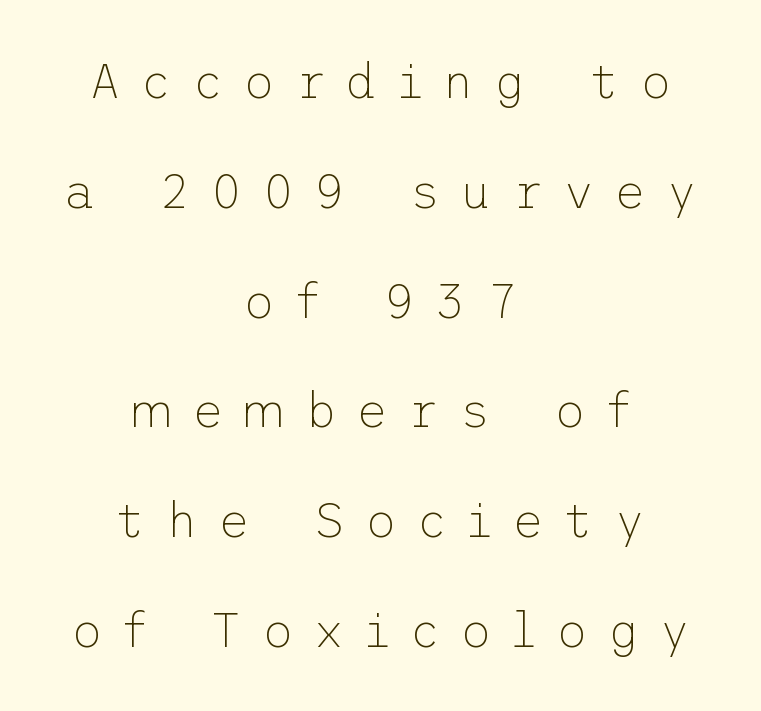
The letters are spread apart with noticeably loose tracking. The letterforms sit at book weight or below. Typeset on center — no edge is straight. In terms of letterform style, serifs are entirely absent.
